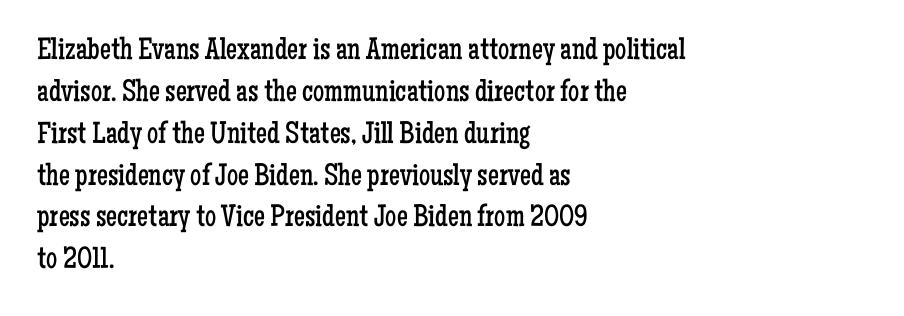
{"serif": "yes", "italic": "no", "bold": "no", "weight": "regular", "width": "condensed", "stroke_contrast": "low", "x_height": "medium", "monospaced": "no", "underline": "no", "align": "left", "line_spacing": "normal", "line_spacing_ratio": 1.35, "letter_spacing": "normal", "letter_spacing_em": 0.0, "glyph_px": 31}
